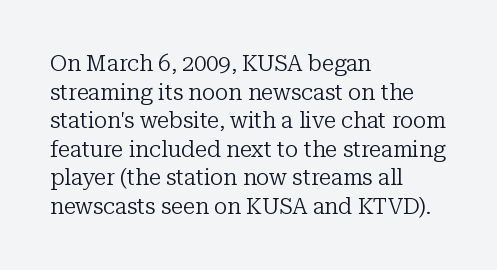
{"italic": "no", "bold": "no", "underline": "no", "align": "left", "line_spacing": "normal", "line_spacing_ratio": 1.3, "letter_spacing": "normal", "letter_spacing_em": 0.0, "glyph_px": 22}
